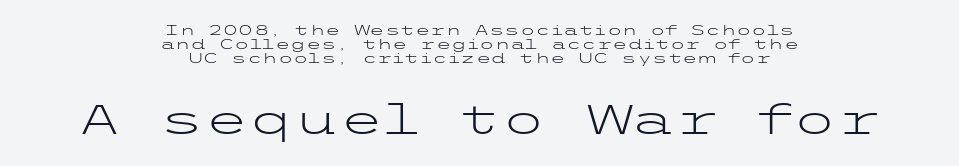
The image shows 41 px light, wide sans-serif type, upright; set centered, tight line spacing (0.99x), normal letter spacing, not underlined; the second (bottom) block is 2.93x larger; low stroke contrast and a medium x-height.
